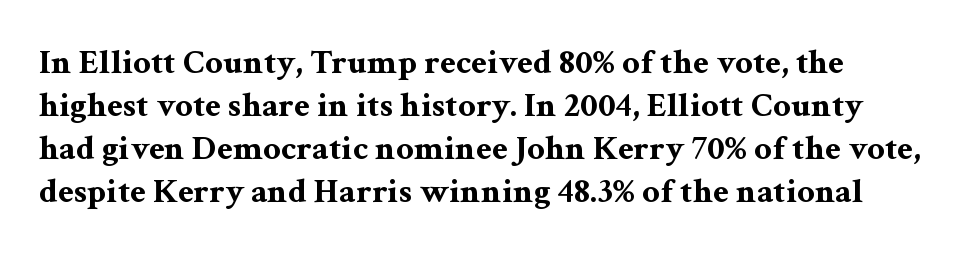
The image shows 35 px bold, wide serif type, upright; set line spacing 1.23x, normal letter spacing, not underlined; medium stroke contrast and a medium x-height.
